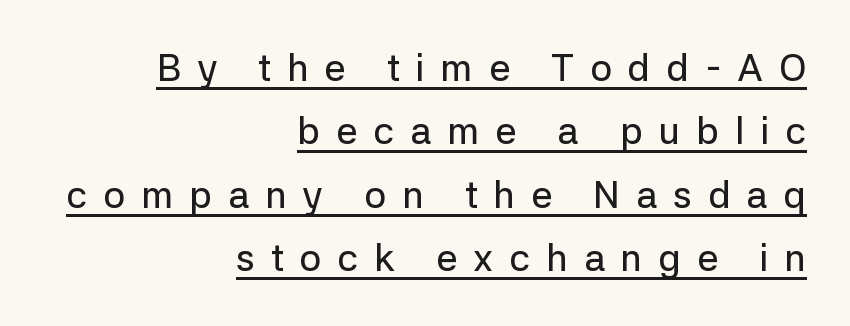
{"serif": "no", "italic": "no", "width": "normal", "stroke_contrast": "low", "x_height": "medium", "monospaced": "no", "underline": "yes", "align": "right", "line_spacing": "normal", "line_spacing_ratio": 1.67, "letter_spacing": "wide", "letter_spacing_em": 0.42, "glyph_px": 38}
